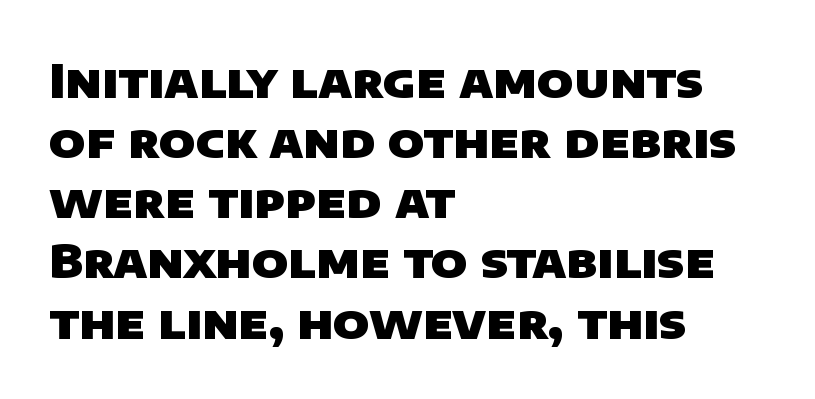
{"serif": "no", "bold": "yes", "weight": "heavy", "width": "normal", "stroke_contrast": "low", "x_height": "large", "monospaced": "no", "underline": "no", "align": "left", "line_spacing": "normal", "line_spacing_ratio": 1.28, "letter_spacing": "normal", "letter_spacing_em": 0.0, "glyph_px": 47}
